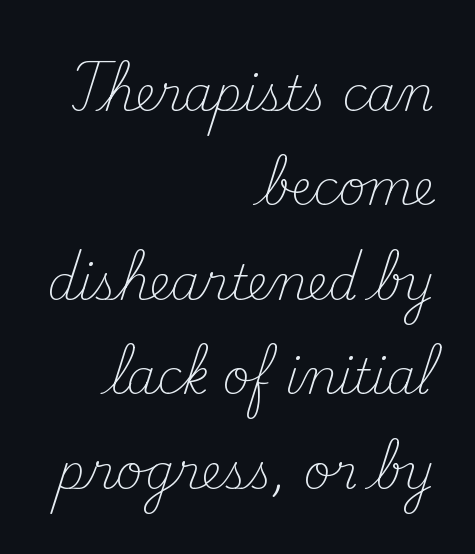
The image shows 47 px light serif type; set right-aligned, loose line spacing (2.01x), normal letter spacing, not underlined; medium stroke contrast and a small x-height.
